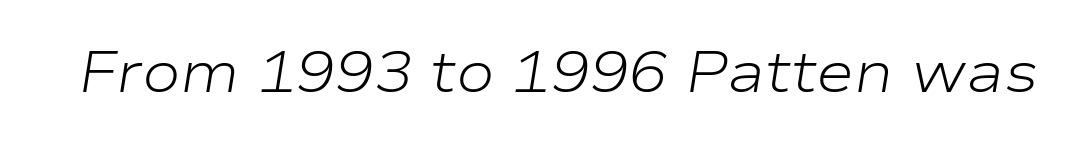
The image shows 58 px light, wide type, italic (leaning right); set normal letter spacing, not underlined; low stroke contrast and a medium x-height.
